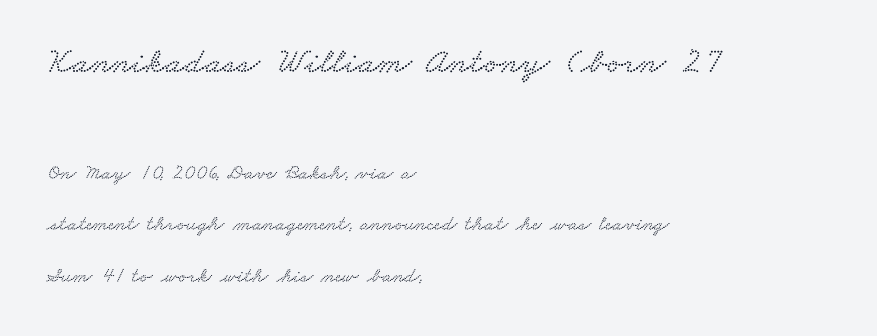
Small tapered or slab feet sit at the stroke ends, so this counts as serif. Type without underlining. The letterforms sit shoulder to shoulder at normal distance. The paragraph has a hard left edge and a soft right edge.
